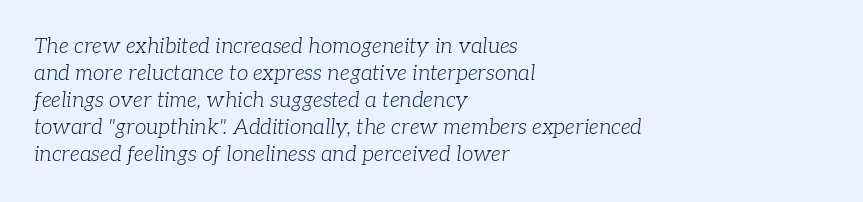
The image shows 21 px text type, italic (leaning right); set left-aligned, normal line spacing (1.28x), normal letter spacing, not underlined.
